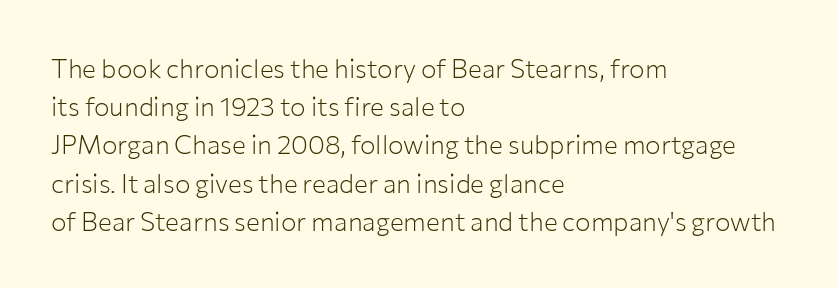
Q: Is the text bold? A: No.
Q: Is the text italic (slanted)? A: No, it is upright.
Q: Is the text underlined? A: No.
Q: How is the paragraph aligned? A: Left-aligned.
Q: Is the spacing between letters normal or unusually wide? A: Normal.
Q: Is the spacing between lines tight, normal or loose? A: Normal.
